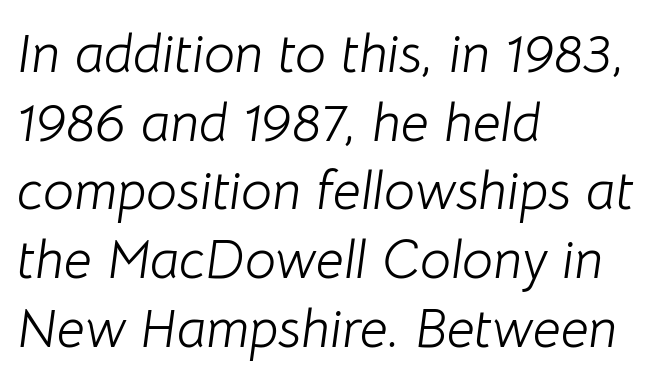
Stroke thickness stays within the range of a standard reading face or lighter. Casual observation: everything's shoved over to the left. The space beneath each line is pristine and unruled. These lines are rendered in a variable-pitch font. Compared with typical paragraphs, the rows here are spaced about the same. This rendering leaves character spacing at its baseline value.
